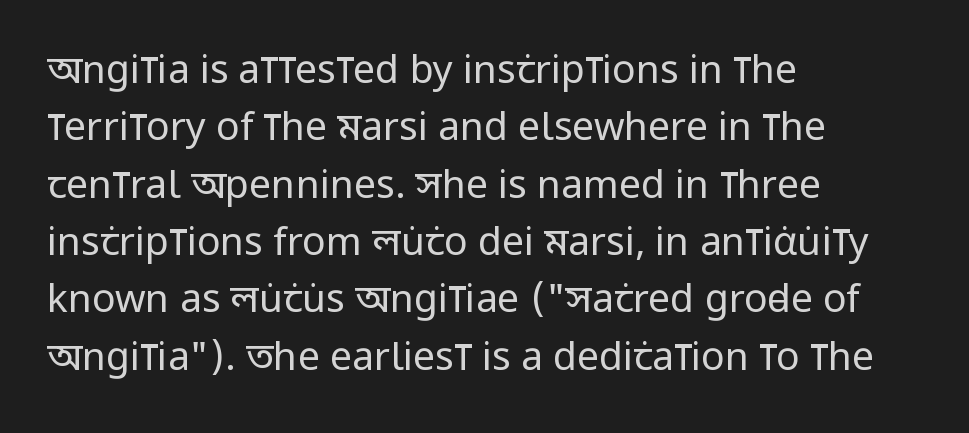
Q: Is the text bold? A: No.
Q: Is the text italic (slanted)? A: No, it is upright.
Q: Is the typeface a serif or a sans-serif typeface? A: Sans-serif.
Q: Is the text underlined? A: No.
Q: How is the paragraph aligned? A: Left-aligned.
Q: Is the spacing between letters normal or unusually wide? A: Normal.
Q: Is the spacing between lines tight, normal or loose? A: Normal.
Q: Width (condensed, normal, or wide)? A: Condensed.
Q: Stroke contrast? A: Low.
Q: x-height? A: Large.
Q: Monospaced? A: No.
